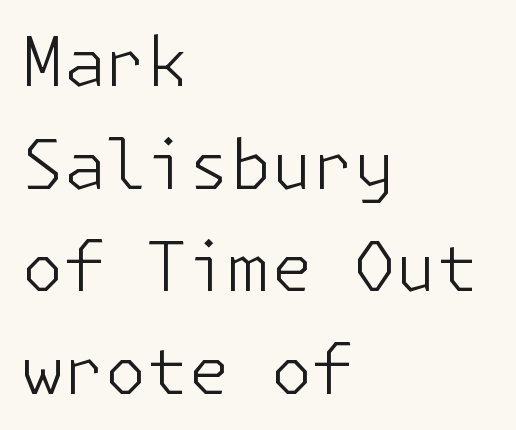
The image shows 67 px light sans-serif type, upright; set left-aligned, normal line spacing (1.53x), normal letter spacing, not underlined; low stroke contrast and a medium x-height.
